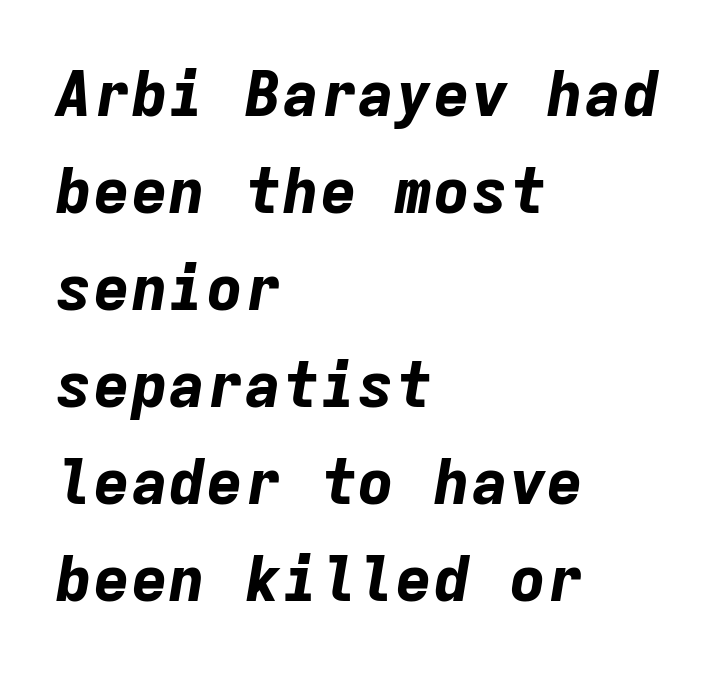
{"italic": "yes", "lean": "right", "slant_degrees": 9, "bold": "yes", "weight": "bold", "width": "normal", "stroke_contrast": "low", "x_height": "medium", "monospaced": "yes", "underline": "no", "align": "left", "line_spacing": "normal", "line_spacing_ratio": 1.54, "letter_spacing": "normal", "letter_spacing_em": 0.0, "glyph_px": 63}
